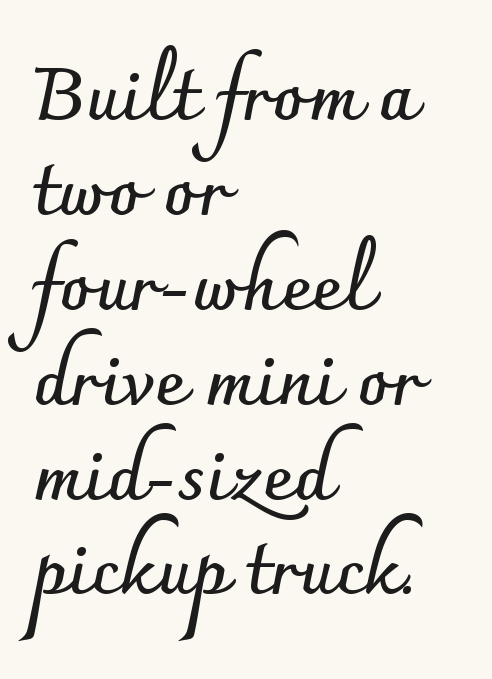
Think of a printed novel: that variable character pitch is what you see here. Leading matches the norm, producing a regular column. The sample has been set heavy, in full bold. A sans-serif font was chosen for this passage.
